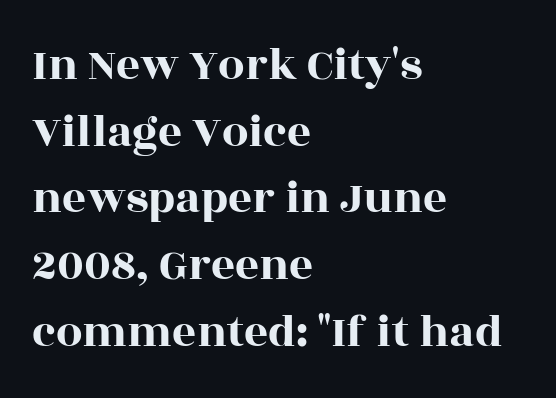
Q: Is the text italic (slanted)? A: No, it is upright.
Q: Is the typeface a serif or a sans-serif typeface? A: Serif.
Q: Is the text underlined? A: No.
Q: How is the paragraph aligned? A: Left-aligned.
Q: Is the spacing between letters normal or unusually wide? A: Normal.
Q: Is the spacing between lines tight, normal or loose? A: Normal.
Q: Width (condensed, normal, or wide)? A: Wide.
Q: x-height? A: Large.
Q: Monospaced? A: No.
